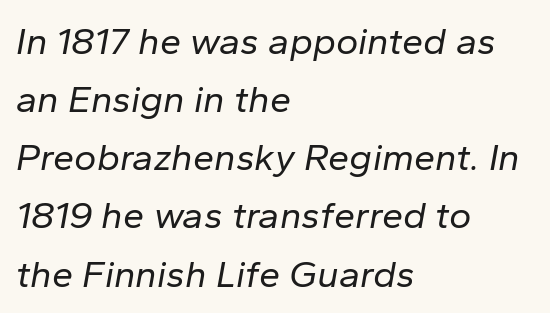
Compared with typical paragraphs, the rows here are spaced about the same. A student would call this left alignment; a typographer would say flush left, rag right. Stroke mass is kept to a normal reading level or below. These lines were composed using italics.
